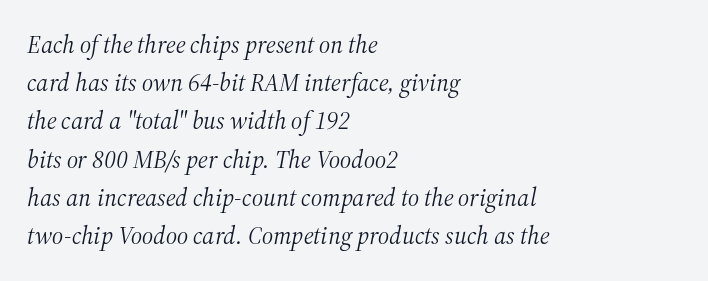
Q: Is the text bold? A: No.
Q: Is the text italic (slanted)? A: Yes, it leans right by about 12 degrees.
Q: Is the text underlined? A: No.
Q: How is the paragraph aligned? A: Left-aligned.
Q: Is the spacing between letters normal or unusually wide? A: Normal.
Q: Is the spacing between lines tight, normal or loose? A: Normal.
